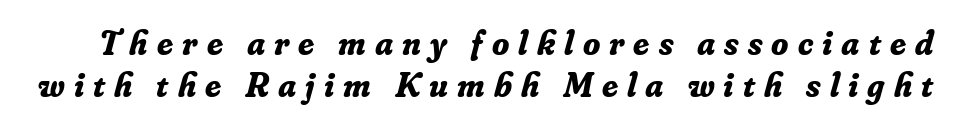
Q: Is the text bold? A: Yes.
Q: Is the text italic (slanted)? A: Yes, it leans right by about 16 degrees.
Q: Is the typeface a serif or a sans-serif typeface? A: Serif.
Q: Is the text underlined? A: No.
Q: Is the spacing between letters normal or unusually wide? A: Unusually wide.
Q: Width (condensed, normal, or wide)? A: Normal.
Q: Stroke contrast? A: Low.
Q: x-height? A: Small.
Q: Monospaced? A: No.
